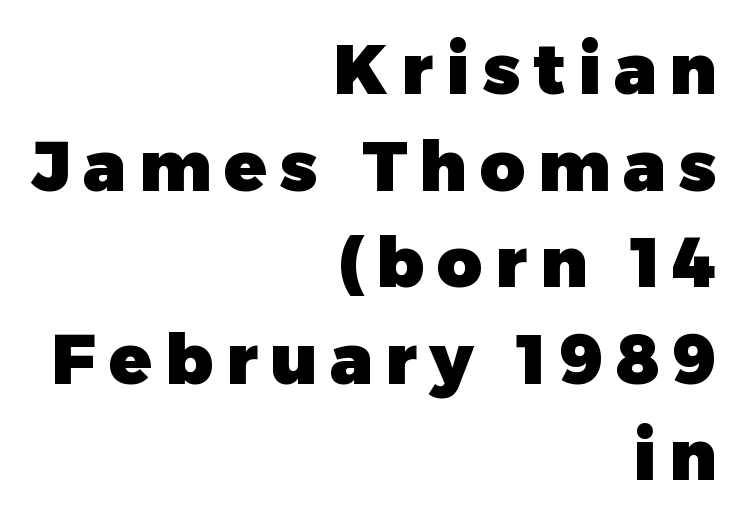
The image shows 70 px heavy sans-serif type, upright; set right-aligned, normal line spacing (1.38x), not underlined; low stroke contrast and a medium x-height.
